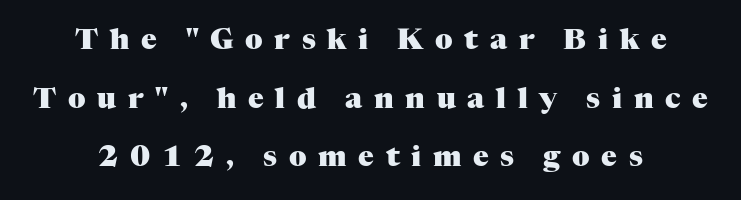
Every stem runs plumb, perpendicular to the baseline. Tracking value appears strongly positive — letters spread wide. The typeface chosen for these lines features serifs. The glyphs have the mass of a bold cut. Is there much room between lines? Yes — plenty of vertical air separates them. Any mark beneath the type? The region is blank.
